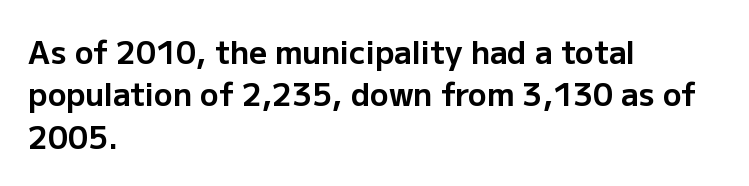
{"serif": "no", "italic": "no", "bold": "yes", "weight": "bold", "width": "normal", "stroke_contrast": "low", "x_height": "medium", "monospaced": "no", "underline": "no", "align": "left", "line_spacing": "normal", "line_spacing_ratio": 1.37, "letter_spacing": "normal", "letter_spacing_em": 0.0, "glyph_px": 31}
